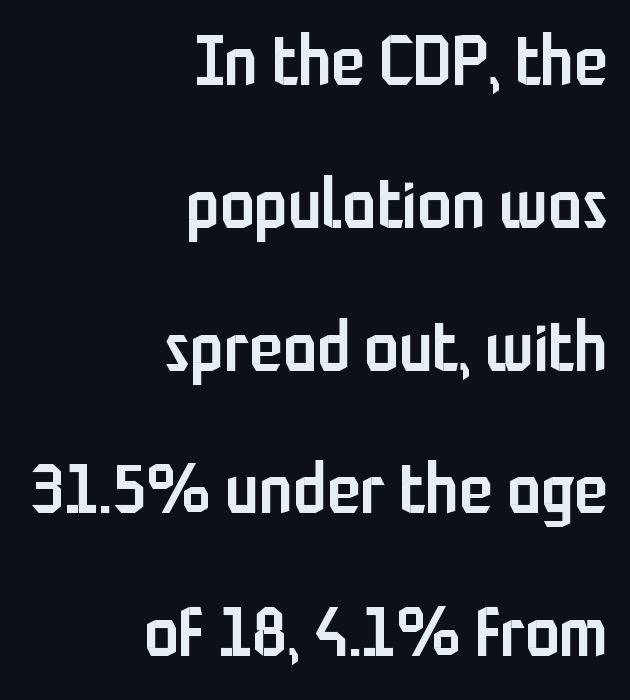
Q: Is the text bold? A: Semi-bold.
Q: Is the text italic (slanted)? A: No, it is upright.
Q: Is the typeface a serif or a sans-serif typeface? A: Sans-serif.
Q: Is the text underlined? A: No.
Q: How is the paragraph aligned? A: Right-aligned.
Q: Is the spacing between letters normal or unusually wide? A: Normal.
Q: Is the spacing between lines tight, normal or loose? A: Loose.
Q: Width (condensed, normal, or wide)? A: Condensed.
Q: Stroke contrast? A: Low.
Q: x-height? A: Medium.
Q: Monospaced? A: No.
